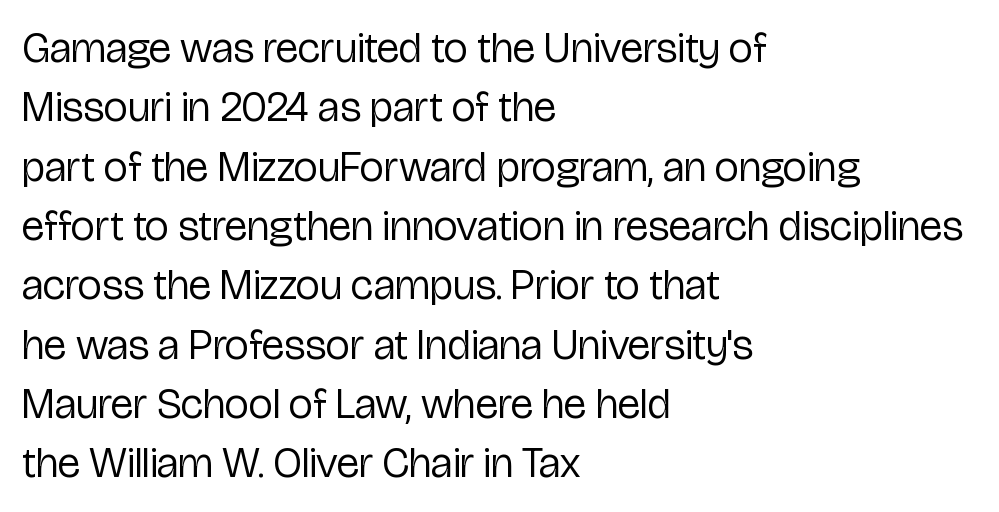
{"serif": "no", "italic": "no", "bold": "no", "weight": "regular", "width": "condensed", "stroke_contrast": "low", "x_height": "medium", "monospaced": "no", "underline": "no", "align": "left", "line_spacing": "normal", "line_spacing_ratio": 1.38, "letter_spacing": "normal", "letter_spacing_em": 0.0, "glyph_px": 43}
